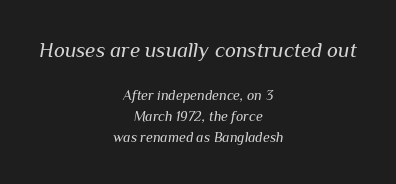
This rendering leaves character spacing at its baseline value. The space between consecutive lines is moderate. The paragraph has two soft edges and a firm central axis. Compare the two chunks: the upper has the greater cap height. This is oblique type, the kind used for emphasis or titles. Lines of text with bare space underneath.
